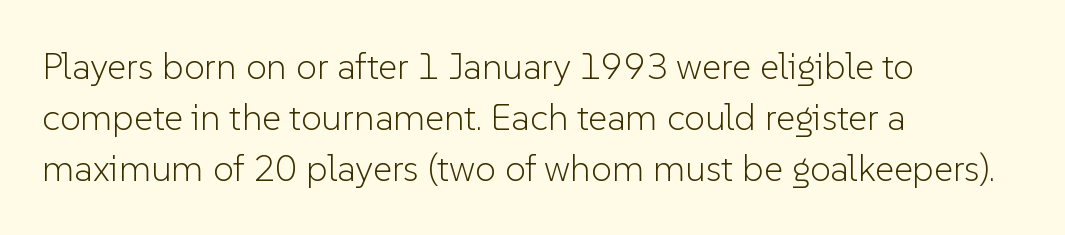
Q: Is the text bold? A: No.
Q: Is the text italic (slanted)? A: No, it is upright.
Q: Is the typeface a serif or a sans-serif typeface? A: Sans-serif.
Q: Is the text underlined? A: No.
Q: How is the paragraph aligned? A: Left-aligned.
Q: Is the spacing between letters normal or unusually wide? A: Normal.
Q: Is the spacing between lines tight, normal or loose? A: Normal.
Q: Width (condensed, normal, or wide)? A: Normal.
Q: Stroke contrast? A: Low.
Q: x-height? A: Medium.
Q: Monospaced? A: No.
